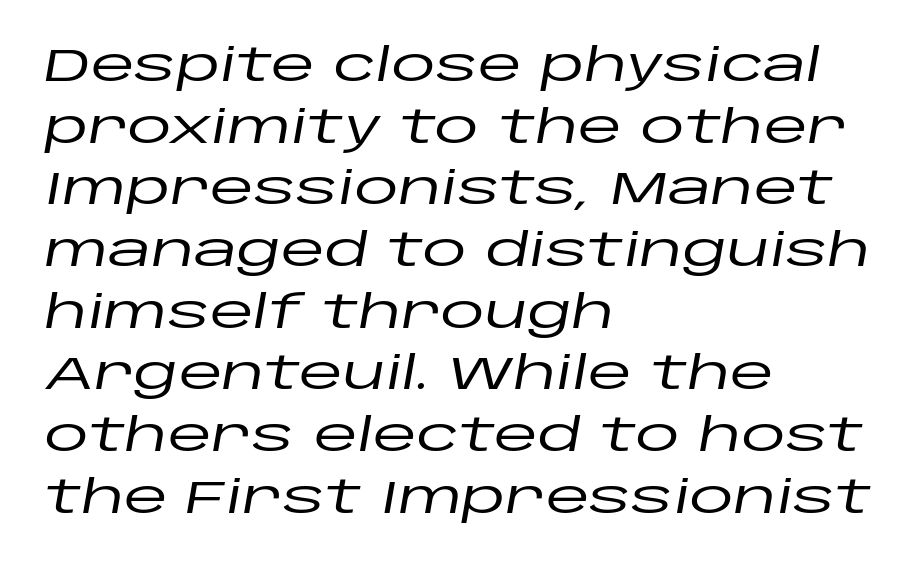
{"italic": "yes", "lean": "right", "slant_degrees": 10, "width": "wide", "stroke_contrast": "low", "x_height": "large", "monospaced": "no", "underline": "no", "align": "left", "line_spacing": "normal", "line_spacing_ratio": 1.37, "letter_spacing": "normal", "letter_spacing_em": 0.0, "glyph_px": 45}
